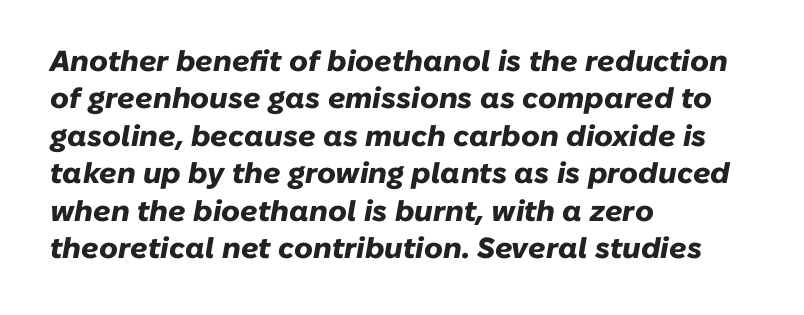
The image shows 29 px heavy type, italic (leaning right); set left-aligned, normal line spacing (1.29x), normal letter spacing, not underlined; low stroke contrast and a medium x-height.
